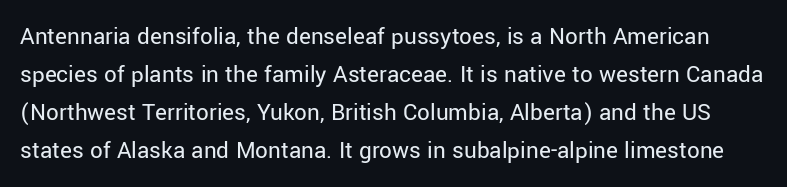
Q: Is the text bold? A: No.
Q: Is the text italic (slanted)? A: No, it is upright.
Q: Is the text underlined? A: No.
Q: Is the spacing between letters normal or unusually wide? A: Normal.
Q: Is the spacing between lines tight, normal or loose? A: Normal.
